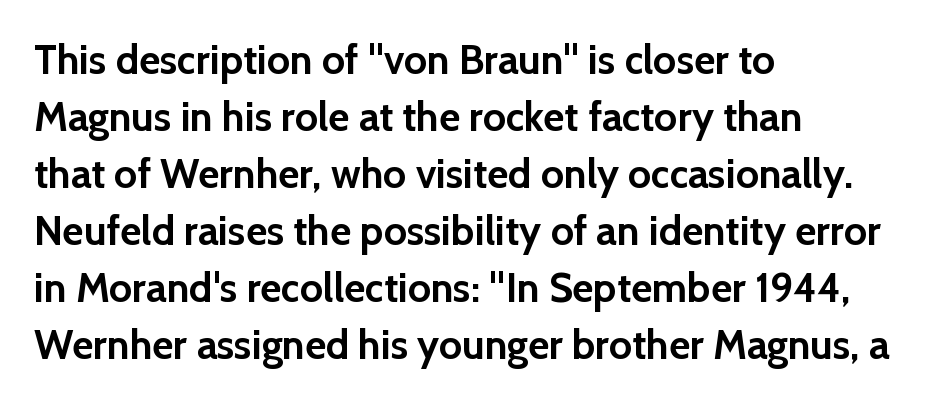
The rendering uses a bold face; every stroke is thick and dark. Does the lettering tilt? It doesn't — this is upright. Do the characters align in a grid? No, the font is proportional. The passage is arranged the way most books set body copy — flush left. Anything drawn beneath the words? Only blank space.
